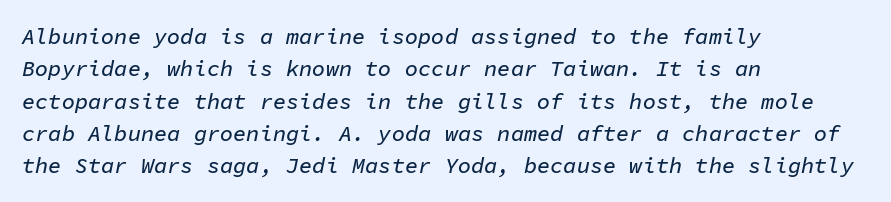
Has an underline been added? It has not. The passage shown stacks its lines at a standard gap. These lines were composed using italics. The type is set solid horizontally, with unmodified tracking. The rendering anchors every line to the left-hand side.
